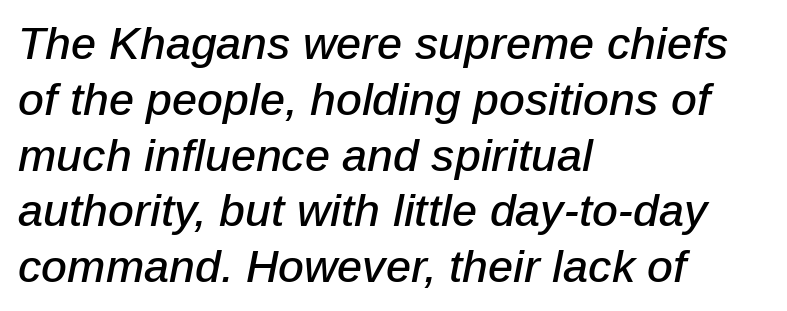
Q: Is the text italic (slanted)? A: Yes, it leans right by about 12 degrees.
Q: Is the text underlined? A: No.
Q: How is the paragraph aligned? A: Left-aligned.
Q: Is the spacing between letters normal or unusually wide? A: Normal.
Q: Width (condensed, normal, or wide)? A: Normal.
Q: Stroke contrast? A: Low.
Q: x-height? A: Medium.
Q: Monospaced? A: No.
